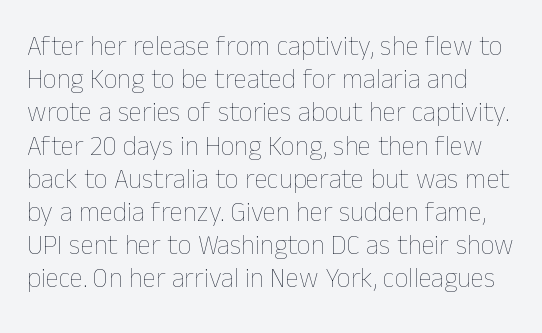
Q: Is the text bold? A: No.
Q: Is the text italic (slanted)? A: No, it is upright.
Q: Is the text underlined? A: No.
Q: Is the spacing between letters normal or unusually wide? A: Normal.
